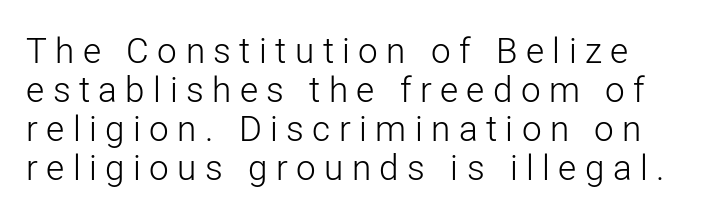
Unlike italic type, these characters show no tilt at all. Is the letter spacing exaggerated? Yes — the characters are pushed far apart. The space between consecutive lines is stingy. A light-to-regular cut is what we see here. Check under the words: just untouched page.
